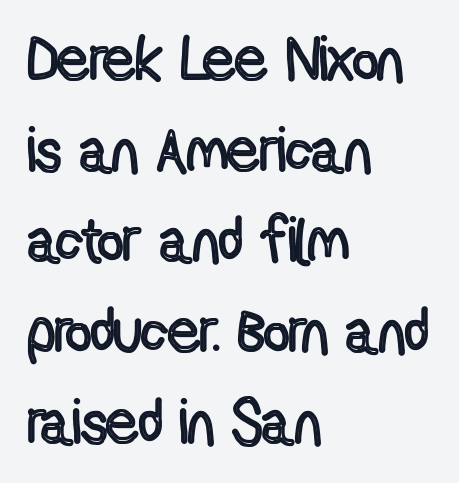
Q: Is the text italic (slanted)? A: No, it is upright.
Q: Is the text underlined? A: No.
Q: How is the paragraph aligned? A: Left-aligned.
Q: Is the spacing between letters normal or unusually wide? A: Normal.
Q: Is the spacing between lines tight, normal or loose? A: Normal.
Q: Width (condensed, normal, or wide)? A: Condensed.
Q: x-height? A: Medium.
Q: Monospaced? A: No.
